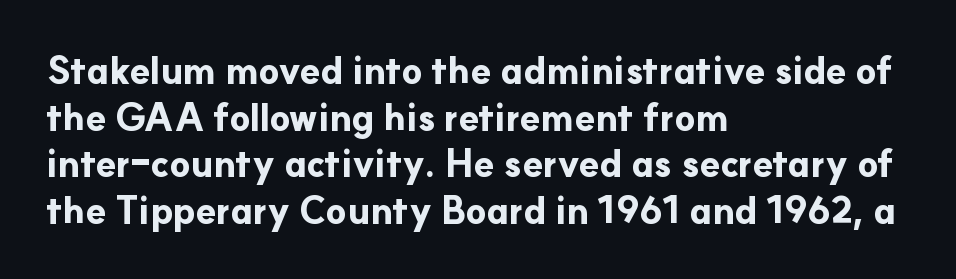
Heft: maximum for text — a bold. Words appear dense and cohesive because spacing is normal. The lines sit at an ordinary, default distance from one another. You can tell from the bare stems that sans-serif type was used. Lines of text with bare space underneath. Reading down the block, your eye returns to a fixed left position each line.
